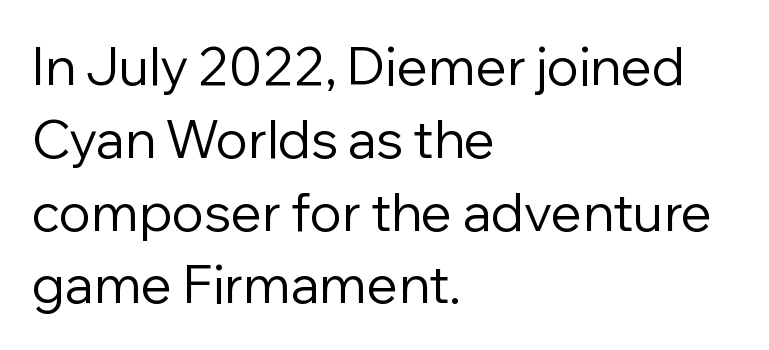
The image shows 52 px regular-weight sans-serif type, upright; set left-aligned, normal line spacing (1.4x), normal letter spacing, not underlined; low stroke contrast and a medium x-height.
